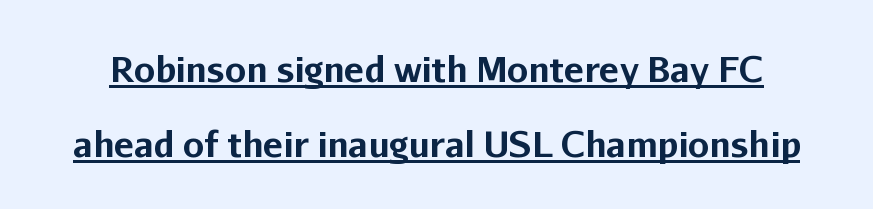
Q: Is the text bold? A: Yes.
Q: Is the text italic (slanted)? A: No, it is upright.
Q: Is the typeface a serif or a sans-serif typeface? A: Sans-serif.
Q: Is the text underlined? A: Yes.
Q: Is the spacing between letters normal or unusually wide? A: Normal.
Q: Is the spacing between lines tight, normal or loose? A: Loose.
Q: Width (condensed, normal, or wide)? A: Normal.
Q: Stroke contrast? A: Low.
Q: x-height? A: Medium.
Q: Monospaced? A: No.
